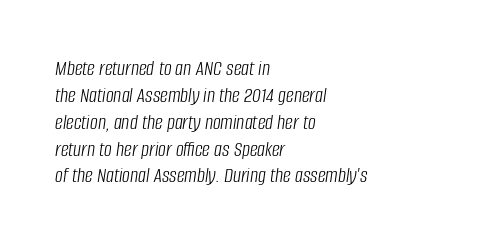
Q: Is the text bold? A: No.
Q: Is the text italic (slanted)? A: Yes, it leans right by about 8 degrees.
Q: Is the text underlined? A: No.
Q: How is the paragraph aligned? A: Left-aligned.
Q: Is the spacing between letters normal or unusually wide? A: Normal.
